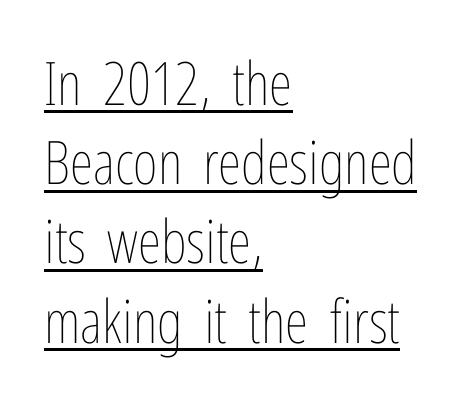
{"italic": "no", "bold": "no", "weight": "thin", "width": "condensed", "stroke_contrast": "low", "x_height": "medium", "monospaced": "no", "underline": "yes", "align": "left", "line_spacing": "normal", "line_spacing_ratio": 1.32, "letter_spacing": "normal", "letter_spacing_em": 0.0, "glyph_px": 60}
